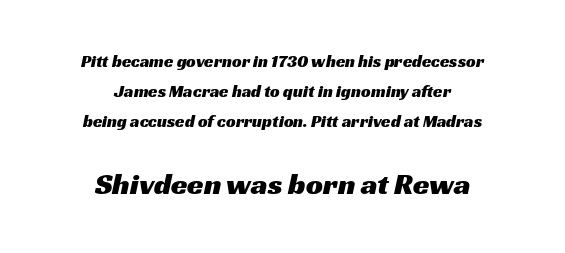
Q: Is the typeface a serif or a sans-serif typeface? A: Sans-serif.
Q: Is the text underlined? A: No.
Q: How is the paragraph aligned? A: Centered.
Q: Is the spacing between letters normal or unusually wide? A: Normal.
Q: Which block of text is set in a larger size, the first (top) or the second (bottom)? A: The second (bottom) one.
Q: Width (condensed, normal, or wide)? A: Wide.
Q: Stroke contrast? A: Medium.
Q: x-height? A: Medium.
Q: Monospaced? A: No.
